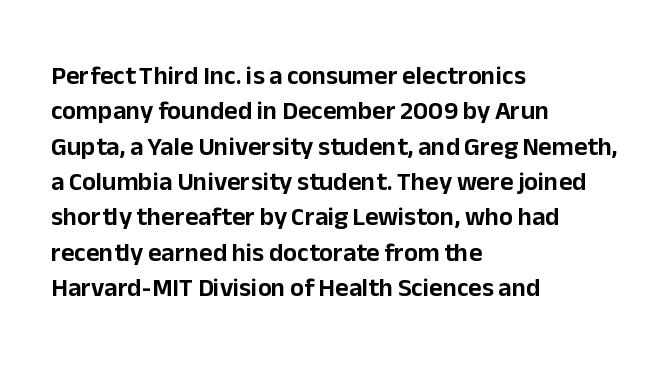
Q: Is the text italic (slanted)? A: No, it is upright.
Q: Is the text underlined? A: No.
Q: How is the paragraph aligned? A: Left-aligned.
Q: Is the spacing between letters normal or unusually wide? A: Normal.
Q: Is the spacing between lines tight, normal or loose? A: Normal.
